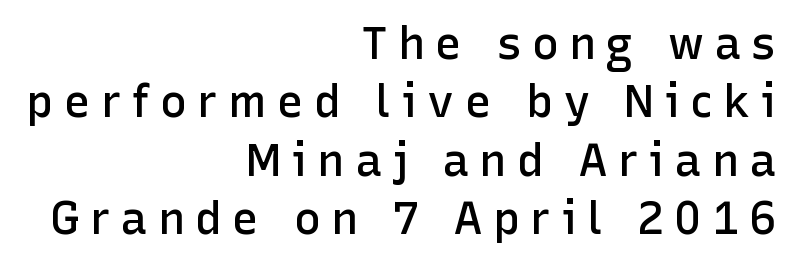
Q: Is the text bold? A: Semi-bold.
Q: Is the text italic (slanted)? A: No, it is upright.
Q: Is the typeface a serif or a sans-serif typeface? A: Sans-serif.
Q: Is the text underlined? A: No.
Q: How is the paragraph aligned? A: Right-aligned.
Q: Is the spacing between letters normal or unusually wide? A: Unusually wide.
Q: Is the spacing between lines tight, normal or loose? A: Normal.
Q: Width (condensed, normal, or wide)? A: Normal.
Q: Stroke contrast? A: Low.
Q: x-height? A: Medium.
Q: Monospaced? A: No.
